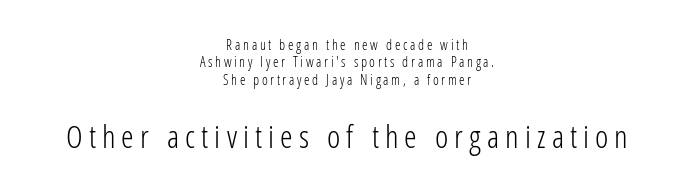
{"serif": "no", "italic": "no", "bold": "no", "weight": "light", "width": "condensed", "stroke_contrast": "low", "x_height": "medium", "monospaced": "no", "underline": "no", "align": "center", "line_spacing": "normal", "line_spacing_ratio": 1.25, "larger_block": "second", "size_ratio": 2.29, "glyph_px": 32}
